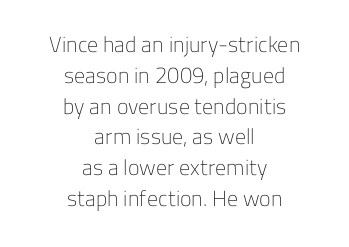
Letter spacing: default. The string is rendered with underlining switched off. No extra ink here — the face is not bold. The paragraph has two soft edges and a firm central axis. Ascenders rise straight up at ninety degrees. The rendering uses a moderate line-height, typical for paragraphs.
